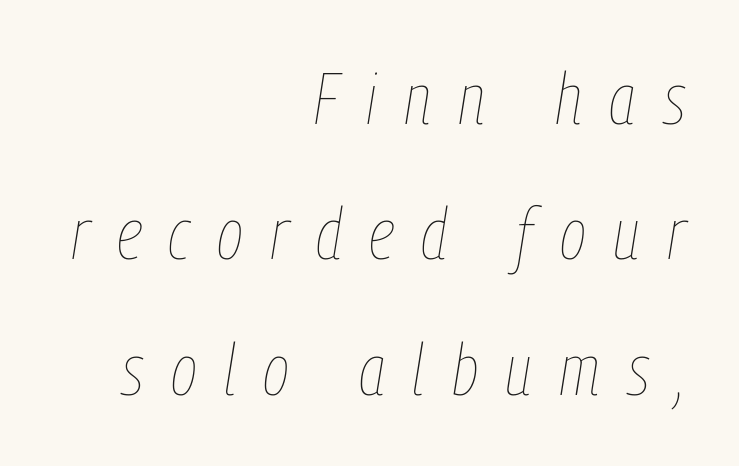
The image shows 72 px thin, condensed type, italic (leaning right); set right-aligned, line spacing 1.88x, unusually wide letter spacing (+0.38 em), not underlined; low stroke contrast and a medium x-height.
